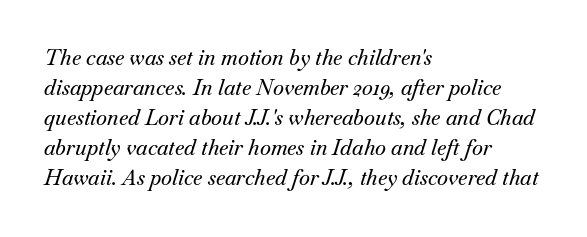
Q: Is the text italic (slanted)? A: Yes, it leans right by about 18 degrees.
Q: Is the text underlined? A: No.
Q: How is the paragraph aligned? A: Left-aligned.
Q: Is the spacing between letters normal or unusually wide? A: Normal.
Q: Is the spacing between lines tight, normal or loose? A: Normal.
